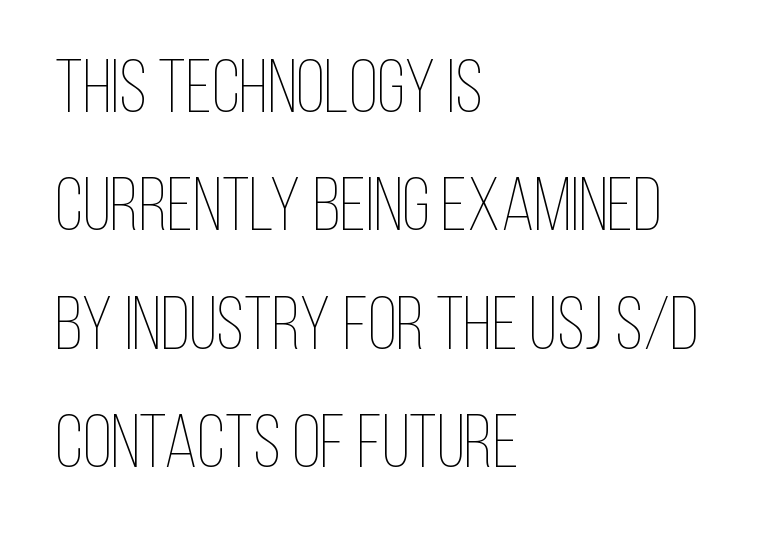
{"italic": "no", "bold": "no", "weight": "thin", "width": "condensed", "stroke_contrast": "low", "x_height": "large", "monospaced": "no", "underline": "no", "align": "left", "line_spacing": "normal", "line_spacing_ratio": 1.58, "letter_spacing": "normal", "letter_spacing_em": 0.0, "glyph_px": 75}
